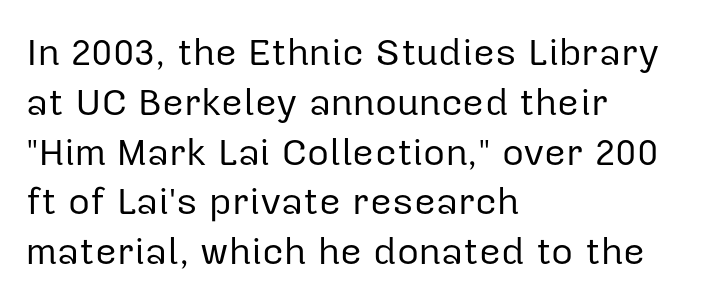
Q: Is the text bold? A: No.
Q: Is the text italic (slanted)? A: No, it is upright.
Q: Is the typeface a serif or a sans-serif typeface? A: Sans-serif.
Q: Is the text underlined? A: No.
Q: How is the paragraph aligned? A: Left-aligned.
Q: Is the spacing between letters normal or unusually wide? A: Normal.
Q: Is the spacing between lines tight, normal or loose? A: Normal.
Q: Width (condensed, normal, or wide)? A: Normal.
Q: Stroke contrast? A: Low.
Q: x-height? A: Medium.
Q: Monospaced? A: No.
